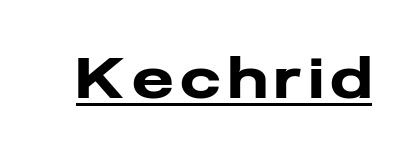
The image shows 57 px heavy sans-serif type, upright; set underlined; low stroke contrast and a medium x-height.
